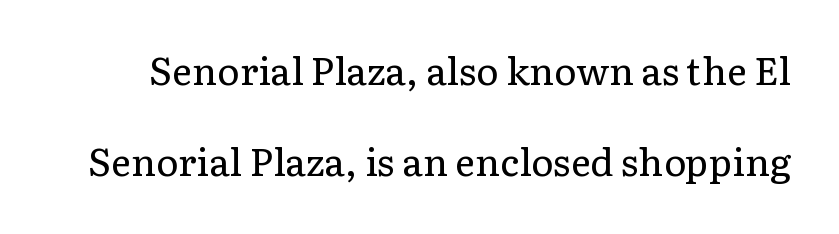
{"serif": "yes", "italic": "no", "bold": "no", "weight": "regular", "width": "normal", "stroke_contrast": "low", "x_height": "medium", "monospaced": "no", "underline": "no", "line_spacing": "loose", "line_spacing_ratio": 2.39, "letter_spacing": "normal", "letter_spacing_em": 0.0, "glyph_px": 38}
